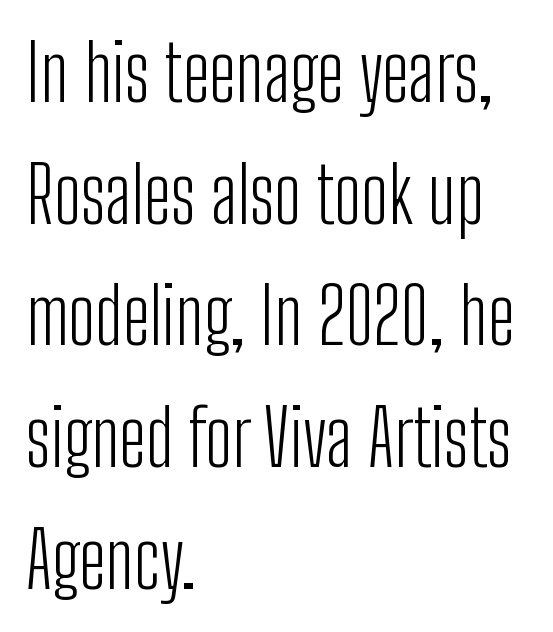
Q: Is the text bold? A: No.
Q: Is the text italic (slanted)? A: No, it is upright.
Q: Is the typeface a serif or a sans-serif typeface? A: Sans-serif.
Q: Is the text underlined? A: No.
Q: How is the paragraph aligned? A: Left-aligned.
Q: Is the spacing between letters normal or unusually wide? A: Normal.
Q: Is the spacing between lines tight, normal or loose? A: Normal.
Q: Width (condensed, normal, or wide)? A: Condensed.
Q: Stroke contrast? A: Low.
Q: x-height? A: Medium.
Q: Monospaced? A: No.
